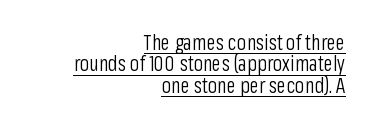
The glyphs are accompanied by a horizontal stroke just below them. The lettering holds an erect, upright posture throughout. Summary of weight: not heavy and not bold. The lines are packed closely together with very little leading. Inter-character spacing is left at the font's built-in metrics. A flush-right, rag-left setting is used for this passage.
